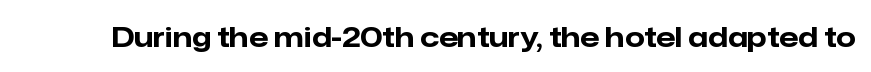
{"serif": "no", "italic": "no", "bold": "yes", "weight": "bold", "width": "normal", "stroke_contrast": "low", "x_height": "medium", "monospaced": "no", "underline": "no", "letter_spacing": "normal", "letter_spacing_em": 0.0, "glyph_px": 28}
